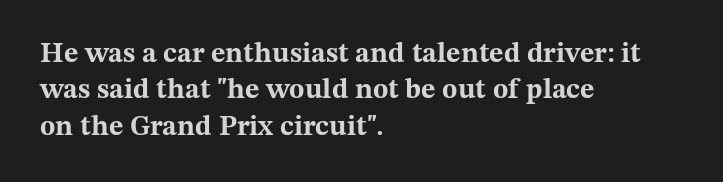
The image shows 28 px bold, wide serif type, upright; set left-aligned, normal line spacing (1.3x), normal letter spacing, not underlined; medium stroke contrast and a medium x-height.
